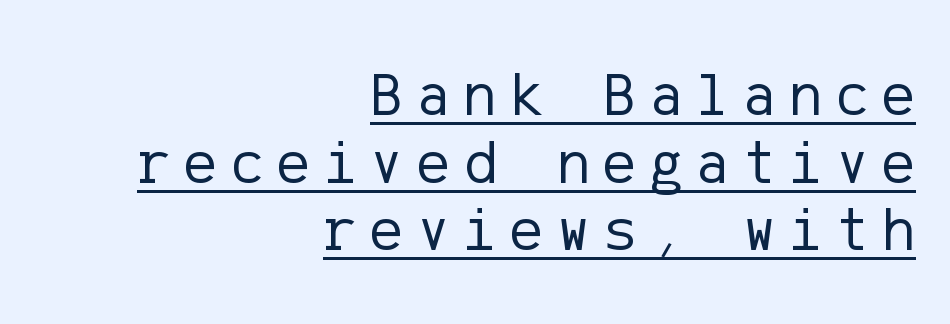
{"serif": "no", "italic": "no", "bold": "no", "weight": "regular", "width": "normal", "stroke_contrast": "low", "x_height": "medium", "underline": "yes", "align": "right", "line_spacing": "tight", "line_spacing_ratio": 1.09, "letter_spacing": "wide", "letter_spacing_em": 0.22, "glyph_px": 62}
